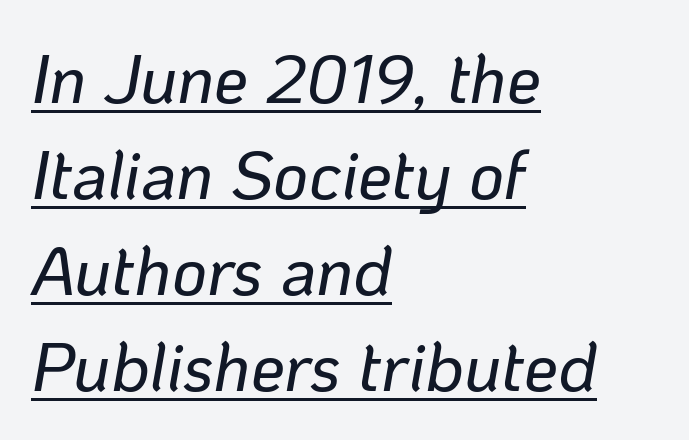
Q: Is the text italic (slanted)? A: Yes, it leans right by about 10 degrees.
Q: Is the text underlined? A: Yes.
Q: How is the paragraph aligned? A: Left-aligned.
Q: Is the spacing between letters normal or unusually wide? A: Normal.
Q: Is the spacing between lines tight, normal or loose? A: Normal.
Q: Width (condensed, normal, or wide)? A: Normal.
Q: Stroke contrast? A: Low.
Q: x-height? A: Medium.
Q: Monospaced? A: No.
